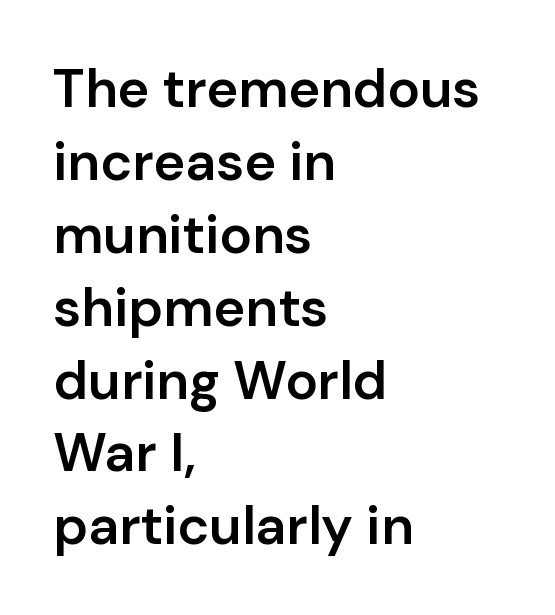
Compared with a centered layout, this one pins lines to the left instead. The typography opts for an upright posture over an oblique one. Unmarked baselines from the first word to the last. The face used here is a semibold: visibly heavier than regular, lighter than bold. Are there feet on the stems? There aren't — it's a sans. Does the leading feel generous? No, just average.
